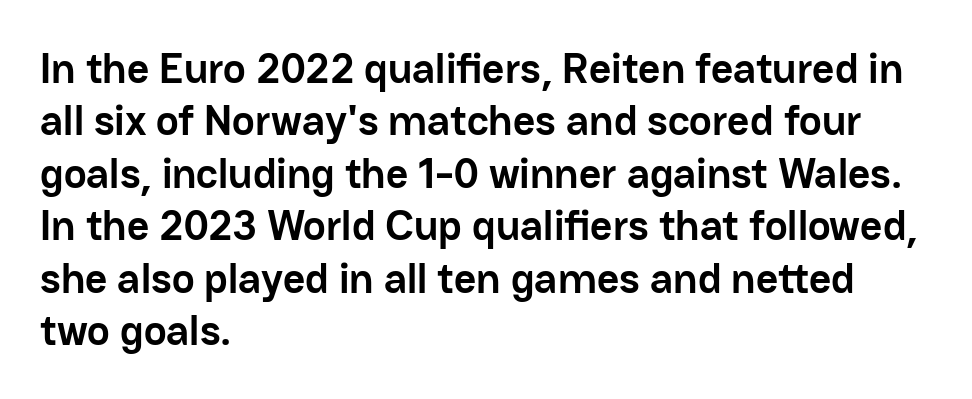
Q: Is the text bold? A: Yes.
Q: Is the text italic (slanted)? A: No, it is upright.
Q: Is the typeface a serif or a sans-serif typeface? A: Sans-serif.
Q: Is the text underlined? A: No.
Q: How is the paragraph aligned? A: Left-aligned.
Q: Is the spacing between letters normal or unusually wide? A: Normal.
Q: Width (condensed, normal, or wide)? A: Normal.
Q: Stroke contrast? A: Low.
Q: x-height? A: Medium.
Q: Monospaced? A: No.
